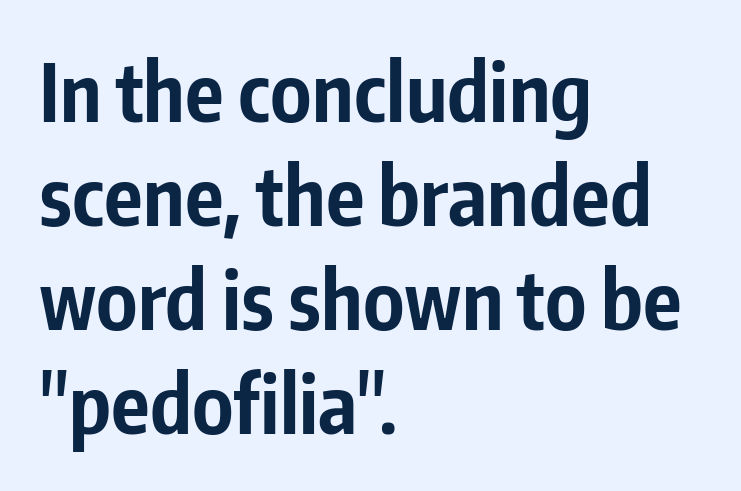
{"serif": "no", "italic": "no", "bold": "yes", "weight": "bold", "width": "condensed", "stroke_contrast": "low", "x_height": "medium", "monospaced": "no", "underline": "no", "align": "left", "line_spacing": "normal", "line_spacing_ratio": 1.3, "letter_spacing": "normal", "letter_spacing_em": 0.0, "glyph_px": 80}
